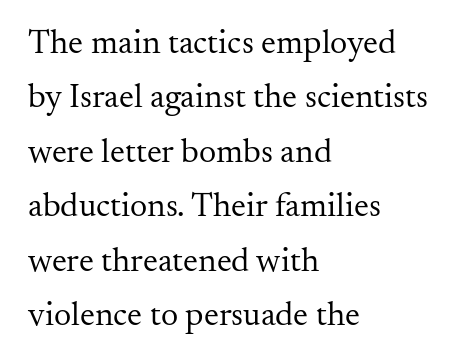
The letterforms sit at book weight or below. Short and long lines alike share a common starting point at left. Note the varied advance widths — an 'i' is clearly narrower than an 'm'. Quick note: underline off. The passage shown has conventional tracking throughout.
